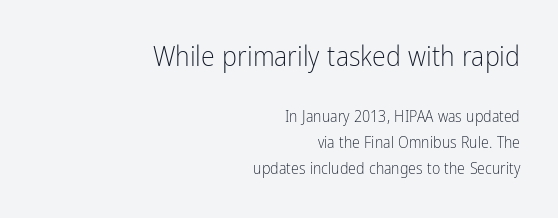
The image shows 28 px light, condensed sans-serif type, upright; set right-aligned, normal line spacing (1.61x), normal letter spacing, not underlined; the first (top) block is 1.75x larger; low stroke contrast and a medium x-height.
